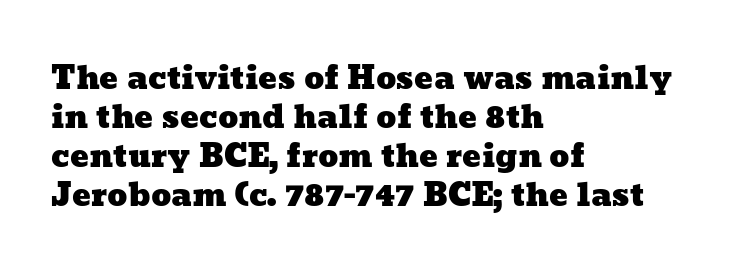
The image shows 31 px wide type; set left-aligned, normal line spacing (1.26x), normal letter spacing, not underlined; low stroke contrast and a medium x-height.
